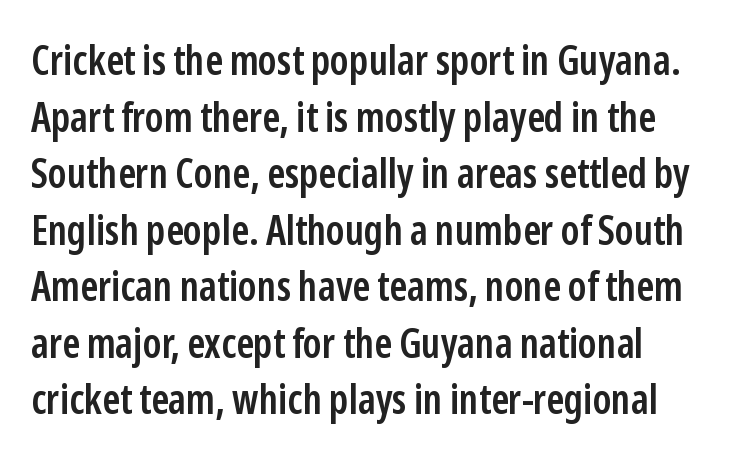
Think of a printed novel: that variable character pitch is what you see here. Honestly, there is no underline to notice here at all. The characters display no serif detailing; their extremities are plain. These lines are set flush left with a ragged right edge. This is roman type, the default non-slanted kind. Horizontal bands of white between lines are of average thickness.
